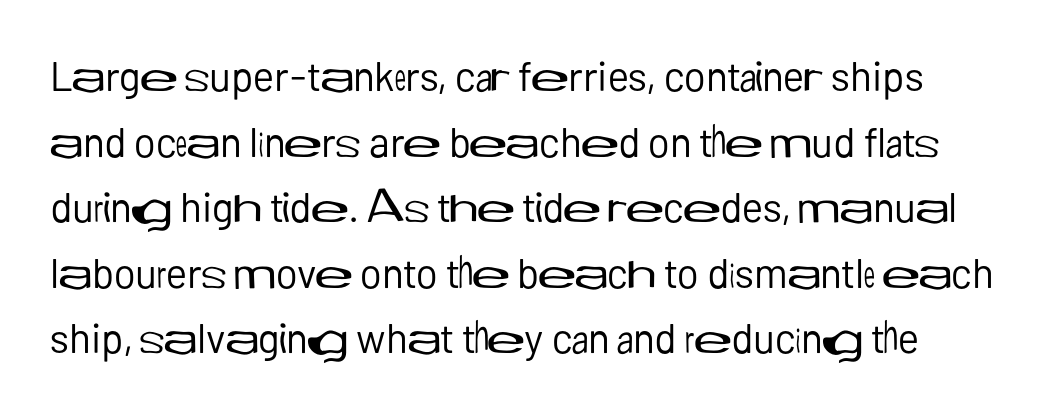
The rendering uses a moderate line-height, typical for paragraphs. Counters stay open thanks to moderate or lighter strokes. Tall strokes in this sample are plumb rather than angled. This rendering features lettering with no underline. Look at the tracking — it's just the regular setting, nothing added. To sum up the face: it is a sans, with no serifs.
